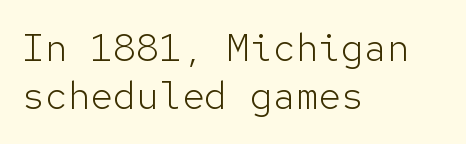
{"serif": "no", "italic": "no", "bold": "no", "weight": "light", "width": "normal", "stroke_contrast": "low", "x_height": "medium", "monospaced": "yes", "underline": "no", "align": "left", "line_spacing": "normal", "line_spacing_ratio": 1.27, "letter_spacing": "normal", "letter_spacing_em": 0.0, "glyph_px": 38}
